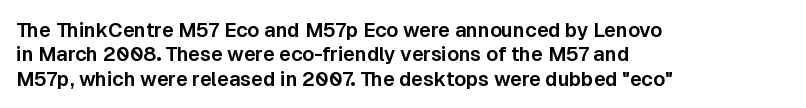
Look at the tracking — it's just the regular setting, nothing added. Horizontal alignment here is leftward, the default for most running prose. Clear beneath every line of the passage. Unlike italic type, these characters show no tilt at all.
